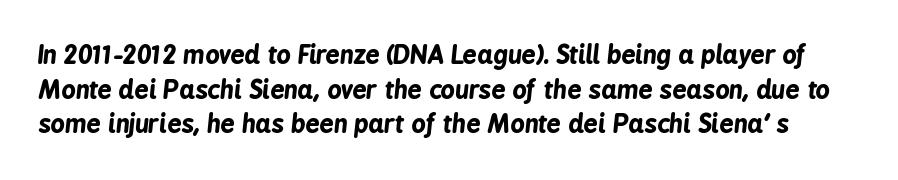
The image shows 25 px bold type, italic (leaning right); set normal line spacing (1.39x), normal letter spacing, not underlined.
